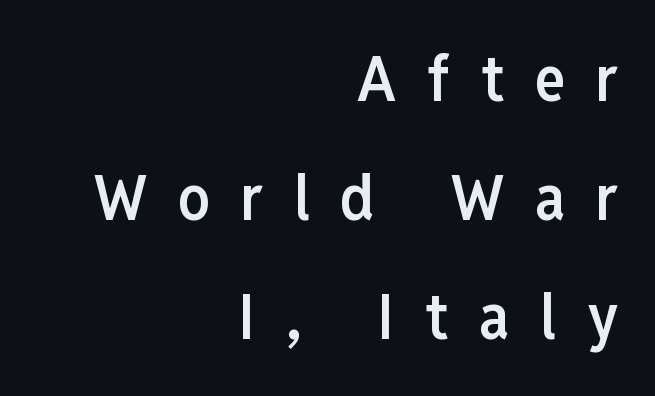
The image shows 63 px semibold, condensed sans-serif type, upright; set right-aligned, line spacing 1.89x, unusually wide letter spacing (+0.49 em), not underlined; low stroke contrast and a medium x-height.
